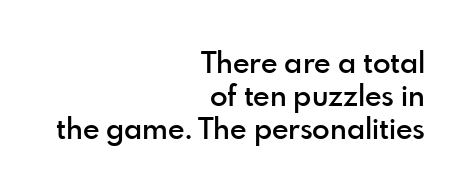
{"serif": "no", "italic": "no", "bold": "semi", "weight": "semibold", "width": "normal", "x_height": "small", "monospaced": "no", "underline": "no", "align": "right", "line_spacing": "tight", "line_spacing_ratio": 1.14, "letter_spacing": "normal", "letter_spacing_em": 0.0, "glyph_px": 29}
